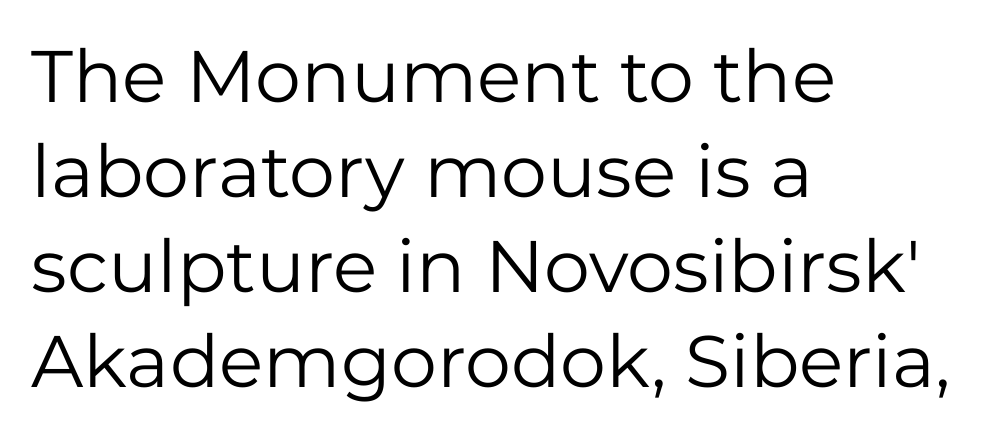
{"serif": "no", "italic": "no", "bold": "no", "weight": "regular", "width": "normal", "stroke_contrast": "low", "x_height": "medium", "monospaced": "no", "underline": "no", "align": "left", "line_spacing": "normal", "line_spacing_ratio": 1.3, "letter_spacing": "normal", "letter_spacing_em": 0.0, "glyph_px": 73}
